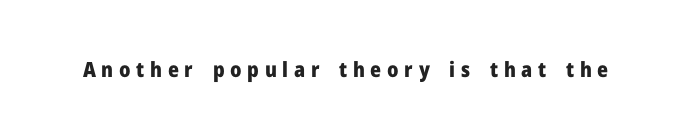
{"italic": "no", "bold": "yes", "underline": "no", "letter_spacing": "wide", "letter_spacing_em": 0.27, "glyph_px": 21}
